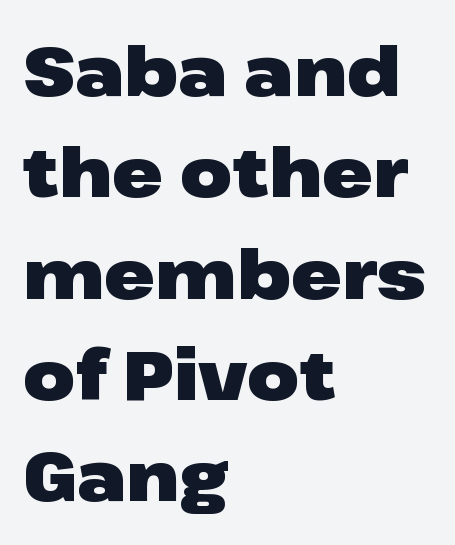
Q: Is the text bold? A: Yes.
Q: Is the text italic (slanted)? A: No, it is upright.
Q: Is the typeface a serif or a sans-serif typeface? A: Sans-serif.
Q: Is the text underlined? A: No.
Q: How is the paragraph aligned? A: Left-aligned.
Q: Is the spacing between letters normal or unusually wide? A: Normal.
Q: Is the spacing between lines tight, normal or loose? A: Normal.
Q: Width (condensed, normal, or wide)? A: Wide.
Q: Stroke contrast? A: Low.
Q: x-height? A: Medium.
Q: Monospaced? A: No.
